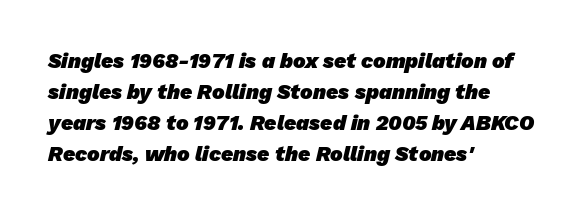
Does the weight exceed regular? Yes, all the way to bold. The gaps between neighbouring characters are ordinary and unremarkable. This rendering uses left alignment, leaving the right contour irregular. The space directly below the letters is spotless.
